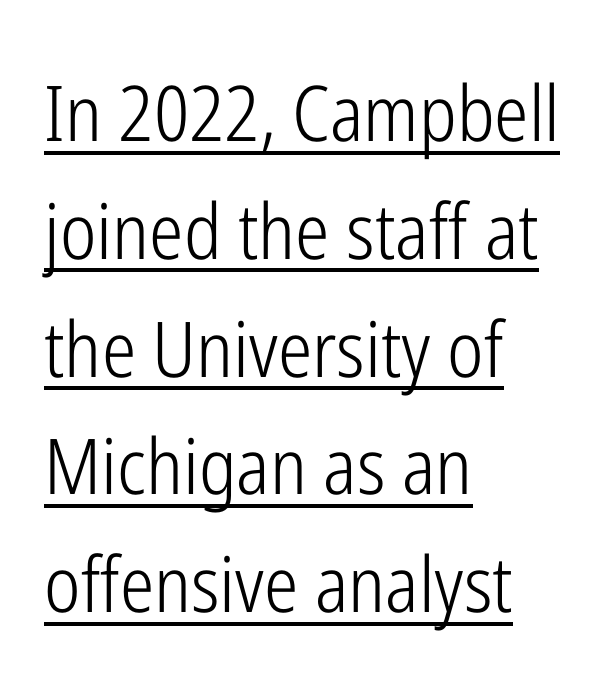
{"serif": "no", "italic": "no", "bold": "no", "weight": "light", "width": "condensed", "stroke_contrast": "low", "x_height": "medium", "monospaced": "no", "underline": "yes", "align": "left", "line_spacing": "normal", "line_spacing_ratio": 1.53, "letter_spacing": "normal", "letter_spacing_em": 0.0, "glyph_px": 77}
